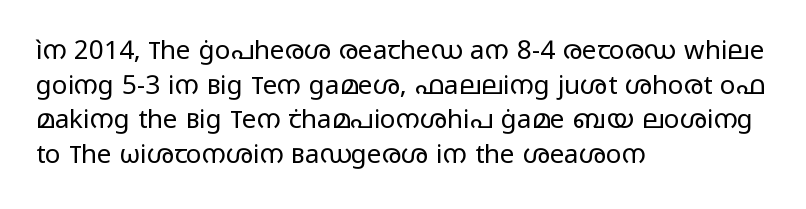
{"italic": "no", "bold": "no", "underline": "no", "align": "left", "line_spacing": "normal", "line_spacing_ratio": 1.33, "letter_spacing": "normal", "letter_spacing_em": 0.0, "glyph_px": 26}
